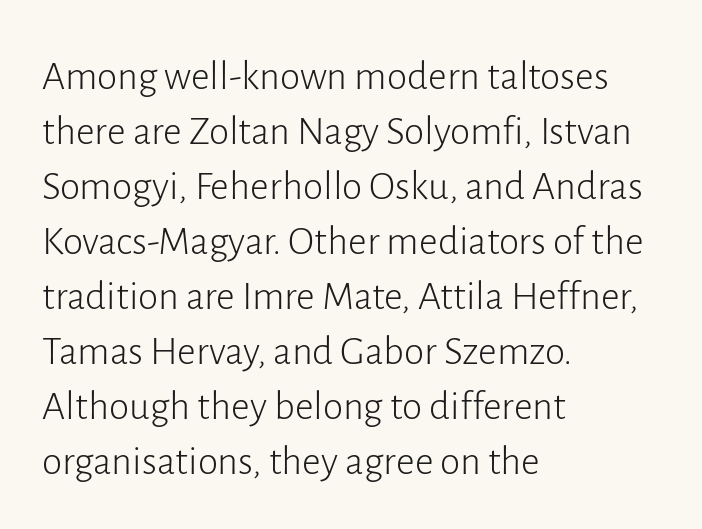
The image shows 41 px light sans-serif type, upright; set left-aligned, normal line spacing (1.34x), normal letter spacing, not underlined; low stroke contrast and a medium x-height.
